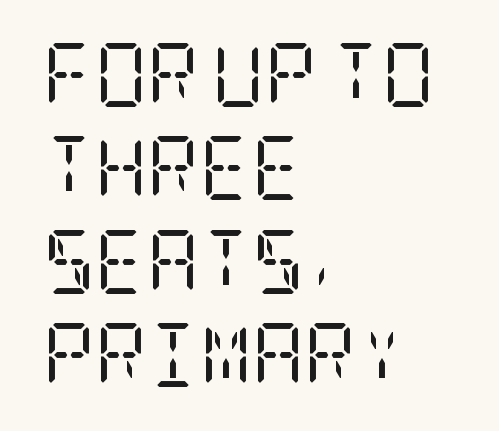
{"serif": "yes", "italic": "no", "bold": "no", "weight": "regular", "width": "condensed", "stroke_contrast": "low", "x_height": "large", "underline": "no", "align": "left", "line_spacing": "normal", "line_spacing_ratio": 1.46, "letter_spacing": "normal", "letter_spacing_em": 0.0, "glyph_px": 64}
